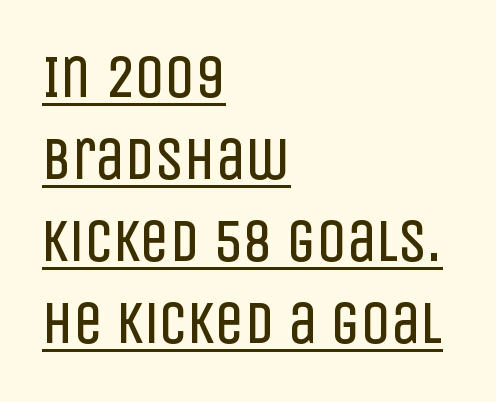
Q: Is the text bold? A: No.
Q: Is the text italic (slanted)? A: No, it is upright.
Q: Is the typeface a serif or a sans-serif typeface? A: Sans-serif.
Q: Is the text underlined? A: Yes.
Q: How is the paragraph aligned? A: Left-aligned.
Q: Is the spacing between letters normal or unusually wide? A: Normal.
Q: Is the spacing between lines tight, normal or loose? A: Normal.
Q: Width (condensed, normal, or wide)? A: Condensed.
Q: Stroke contrast? A: Low.
Q: x-height? A: Large.
Q: Monospaced? A: No.
